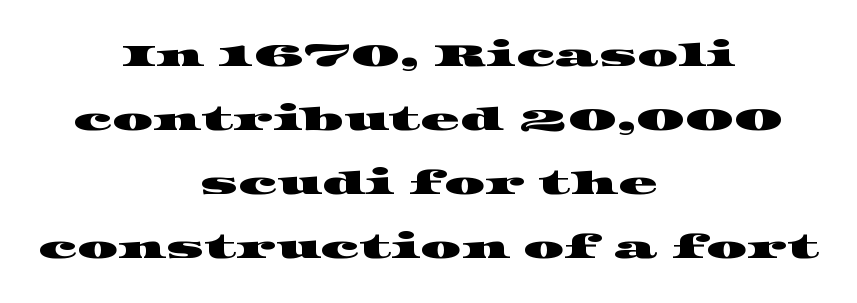
Q: Is the typeface a serif or a sans-serif typeface? A: Serif.
Q: Is the text underlined? A: No.
Q: How is the paragraph aligned? A: Centered.
Q: Is the spacing between letters normal or unusually wide? A: Normal.
Q: Is the spacing between lines tight, normal or loose? A: Loose.
Q: Width (condensed, normal, or wide)? A: Wide.
Q: Stroke contrast? A: High.
Q: x-height? A: Large.
Q: Monospaced? A: No.
